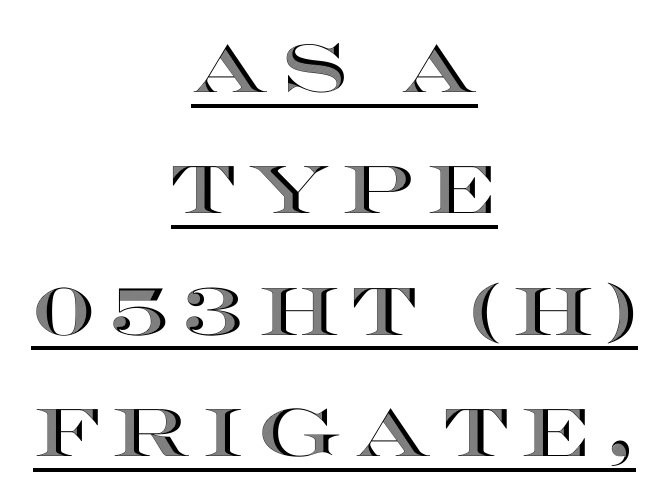
Q: Is the text italic (slanted)? A: No, it is upright.
Q: Is the text underlined? A: Yes.
Q: How is the paragraph aligned? A: Centered.
Q: Is the spacing between letters normal or unusually wide? A: Unusually wide.
Q: Width (condensed, normal, or wide)? A: Wide.
Q: x-height? A: Large.
Q: Monospaced? A: No.
